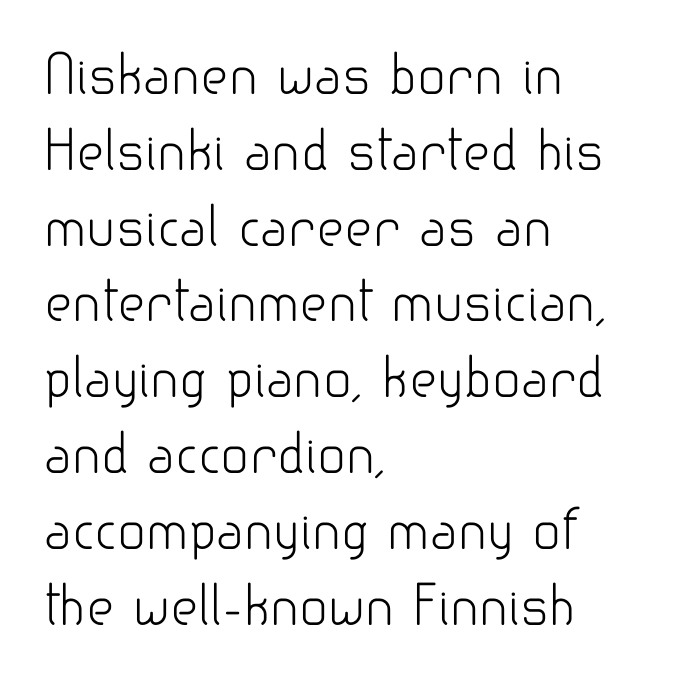
{"serif": "no", "italic": "no", "bold": "no", "weight": "light", "width": "normal", "stroke_contrast": "low", "x_height": "small", "monospaced": "no", "underline": "no", "align": "left", "line_spacing": "normal", "line_spacing_ratio": 1.43, "letter_spacing": "normal", "letter_spacing_em": 0.0, "glyph_px": 53}
